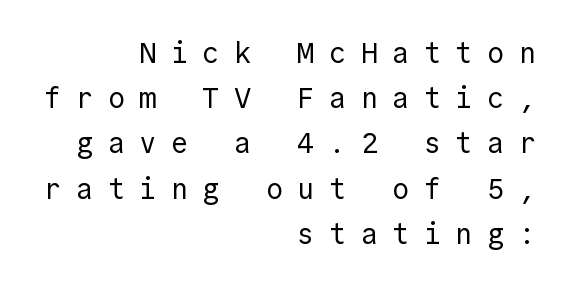
{"serif": "no", "italic": "no", "bold": "no", "weight": "regular", "width": "normal", "x_height": "medium", "underline": "no", "align": "right", "line_spacing": "normal", "line_spacing_ratio": 1.56, "letter_spacing": "wide", "letter_spacing_em": 0.49, "glyph_px": 29}
